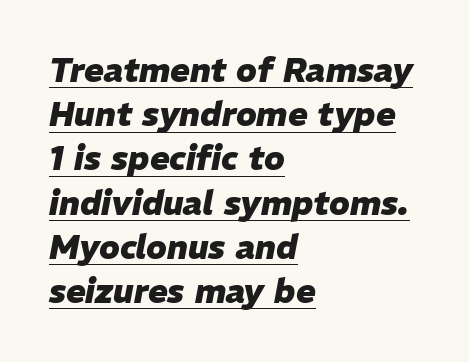
The image shows 33 px heavy type, italic (leaning right); set left-aligned, normal line spacing (1.34x), normal letter spacing, underlined; low stroke contrast and a medium x-height.
